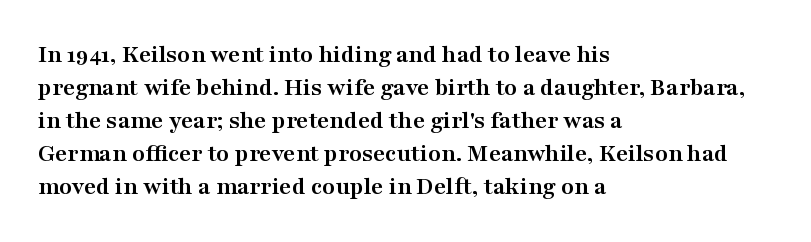
{"italic": "no", "bold": "yes", "underline": "no", "align": "left", "line_spacing": "normal", "line_spacing_ratio": 1.27, "letter_spacing": "normal", "letter_spacing_em": 0.0, "glyph_px": 26}
